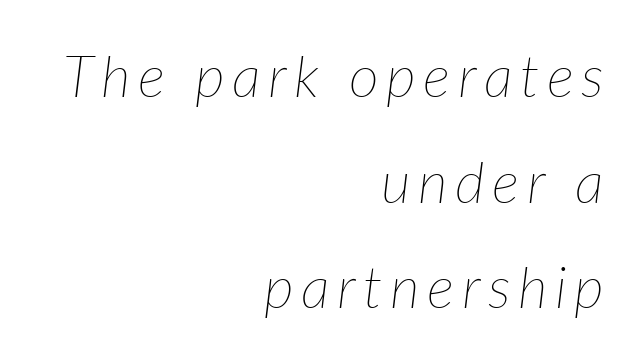
{"italic": "yes", "lean": "right", "slant_degrees": 7, "bold": "no", "weight": "thin", "width": "normal", "stroke_contrast": "low", "x_height": "medium", "monospaced": "no", "underline": "no", "align": "right", "line_spacing_ratio": 1.82, "glyph_px": 58}
